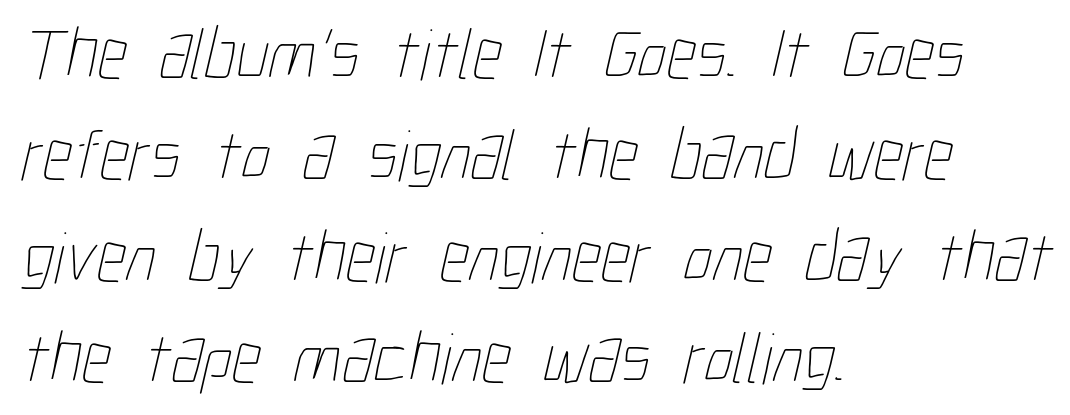
Q: Is the text bold? A: No.
Q: Is the text underlined? A: No.
Q: How is the paragraph aligned? A: Left-aligned.
Q: Is the spacing between letters normal or unusually wide? A: Normal.
Q: Is the spacing between lines tight, normal or loose? A: Normal.
Q: Width (condensed, normal, or wide)? A: Condensed.
Q: Stroke contrast? A: Low.
Q: x-height? A: Medium.
Q: Monospaced? A: No.
